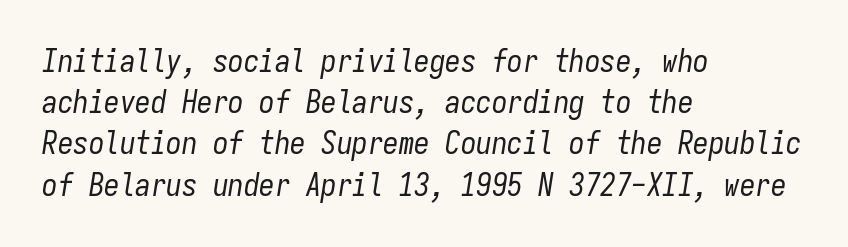
Q: Is the text bold? A: No.
Q: Is the text italic (slanted)? A: Yes, it leans right by about 9 degrees.
Q: Is the text underlined? A: No.
Q: How is the paragraph aligned? A: Left-aligned.
Q: Is the spacing between letters normal or unusually wide? A: Normal.
Q: Is the spacing between lines tight, normal or loose? A: Normal.
Q: Width (condensed, normal, or wide)? A: Condensed.
Q: Stroke contrast? A: Low.
Q: x-height? A: Medium.
Q: Monospaced? A: Yes.
